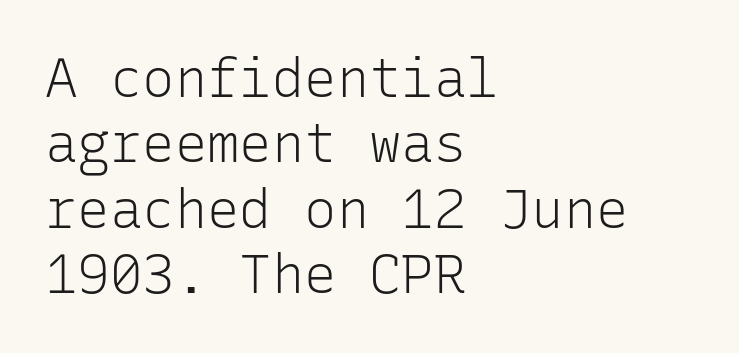
The image shows 54 px light sans-serif type, upright, monospaced; set left-aligned, line spacing 1.21x, normal letter spacing, not underlined; low stroke contrast and a medium x-height.
